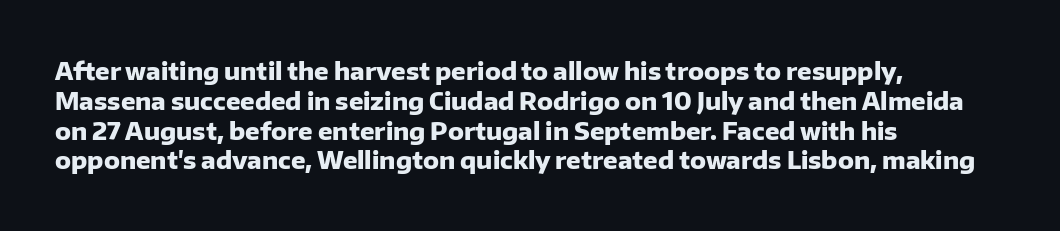
Q: Is the text bold? A: Yes.
Q: Is the text italic (slanted)? A: No, it is upright.
Q: Is the text underlined? A: No.
Q: How is the paragraph aligned? A: Left-aligned.
Q: Is the spacing between letters normal or unusually wide? A: Normal.
